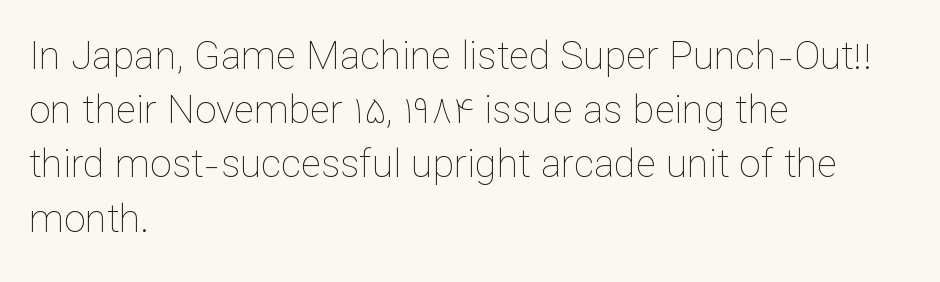
Q: Is the text bold? A: No.
Q: Is the text italic (slanted)? A: No, it is upright.
Q: Is the text underlined? A: No.
Q: How is the paragraph aligned? A: Left-aligned.
Q: Is the spacing between letters normal or unusually wide? A: Normal.
Q: Is the spacing between lines tight, normal or loose? A: Normal.
Q: Width (condensed, normal, or wide)? A: Normal.
Q: Stroke contrast? A: Low.
Q: x-height? A: Medium.
Q: Monospaced? A: No.
